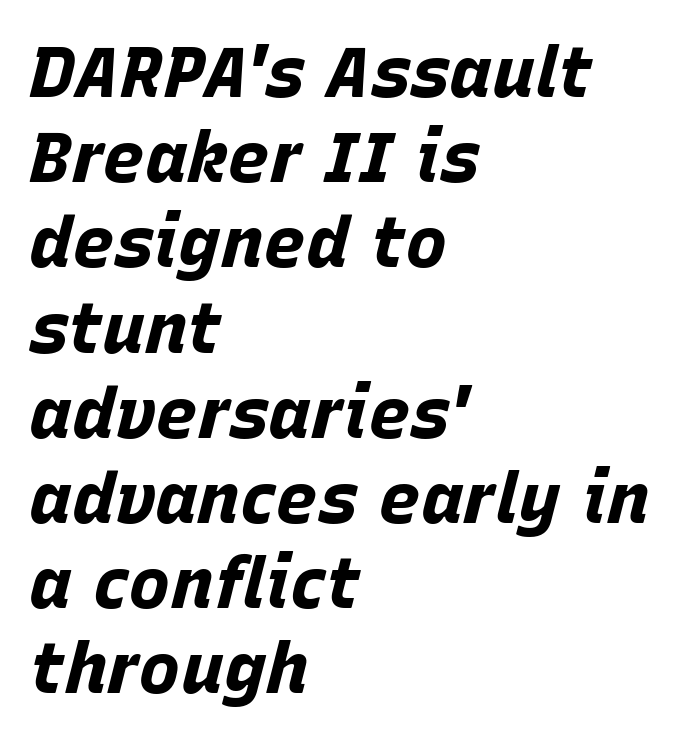
Q: Is the text bold? A: Yes.
Q: Is the text italic (slanted)? A: Yes, it leans right by about 15 degrees.
Q: Is the text underlined? A: No.
Q: How is the paragraph aligned? A: Left-aligned.
Q: Is the spacing between letters normal or unusually wide? A: Normal.
Q: Width (condensed, normal, or wide)? A: Normal.
Q: Stroke contrast? A: Low.
Q: x-height? A: Large.
Q: Monospaced? A: No.
